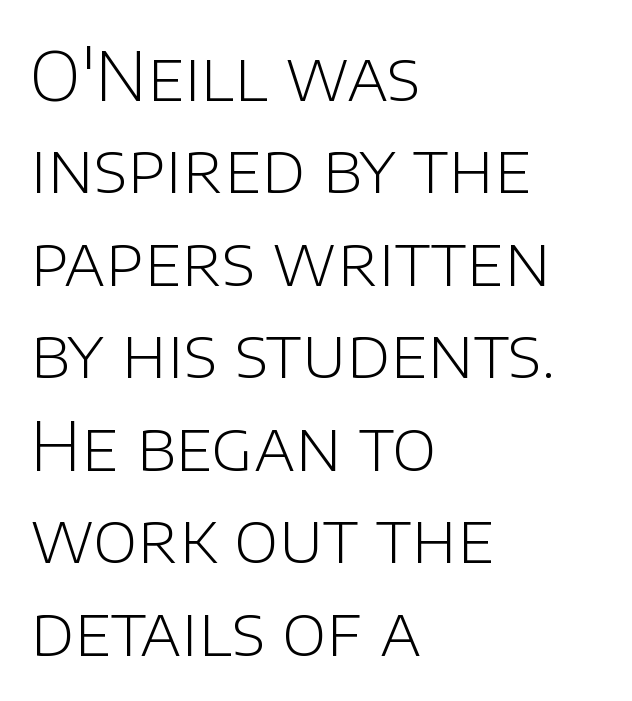
Q: Is the text bold? A: No.
Q: Is the text italic (slanted)? A: No, it is upright.
Q: Is the typeface a serif or a sans-serif typeface? A: Sans-serif.
Q: Is the text underlined? A: No.
Q: How is the paragraph aligned? A: Left-aligned.
Q: Is the spacing between letters normal or unusually wide? A: Normal.
Q: Is the spacing between lines tight, normal or loose? A: Normal.
Q: Width (condensed, normal, or wide)? A: Normal.
Q: Stroke contrast? A: Low.
Q: x-height? A: Large.
Q: Monospaced? A: No.
